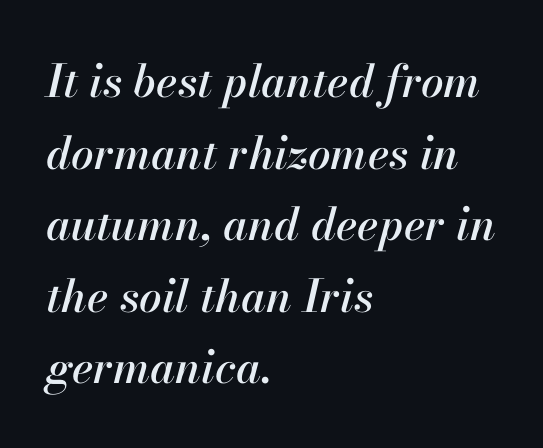
Q: Is the text italic (slanted)? A: Yes, it leans right by about 13 degrees.
Q: Is the text underlined? A: No.
Q: How is the paragraph aligned? A: Left-aligned.
Q: Is the spacing between letters normal or unusually wide? A: Normal.
Q: Is the spacing between lines tight, normal or loose? A: Normal.
Q: Width (condensed, normal, or wide)? A: Normal.
Q: Stroke contrast? A: High.
Q: x-height? A: Small.
Q: Monospaced? A: No.
